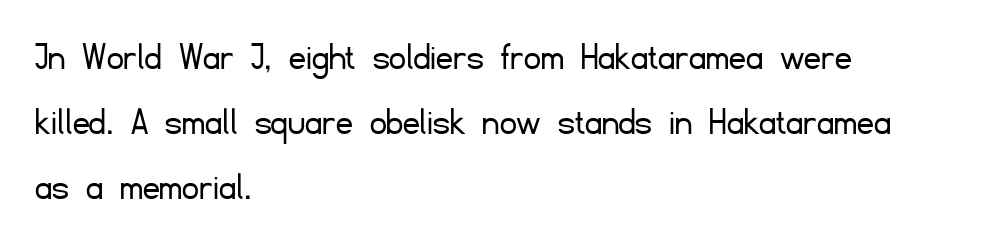
This is roman type, the default non-slanted kind. The words here are not underlined. Stroke mass is kept to a normal reading level or below. Proportional: the letters do not fall into vertical columns. No feet cap the strokes, marking this as sans-serif type.
